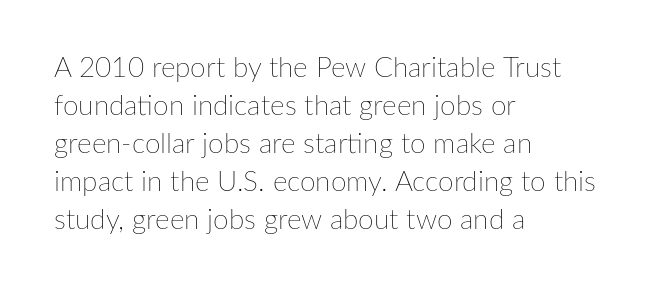
{"italic": "no", "bold": "no", "weight": "thin", "width": "normal", "stroke_contrast": "low", "x_height": "medium", "monospaced": "no", "underline": "no", "align": "left", "line_spacing": "normal", "line_spacing_ratio": 1.36, "letter_spacing": "normal", "letter_spacing_em": 0.0, "glyph_px": 28}
